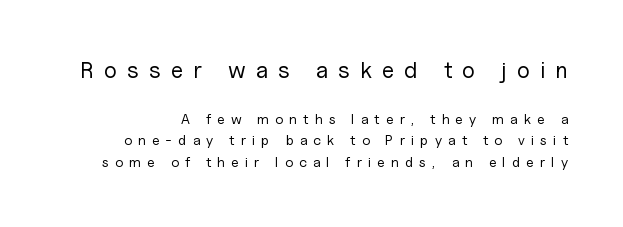
{"italic": "no", "bold": "no", "underline": "no", "line_spacing": "normal", "line_spacing_ratio": 1.57, "letter_spacing": "wide", "letter_spacing_em": 0.44, "larger_block": "first", "size_ratio": 1.64, "glyph_px": 23}
